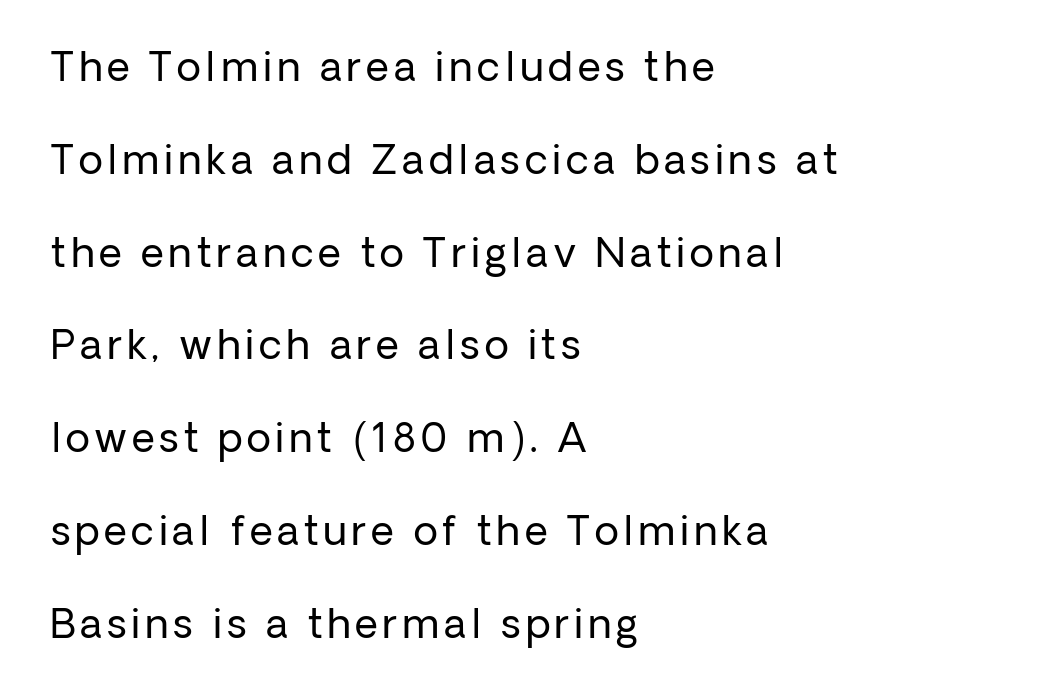
If you drew a ruler down the left edge, every line would touch it. The lettering holds an erect, upright posture throughout. The type family on display is of the sans-serif kind. You could not count columns in this text — the font is proportionally spaced. Stroke thickness stays within the range of a standard reading face or lighter.
